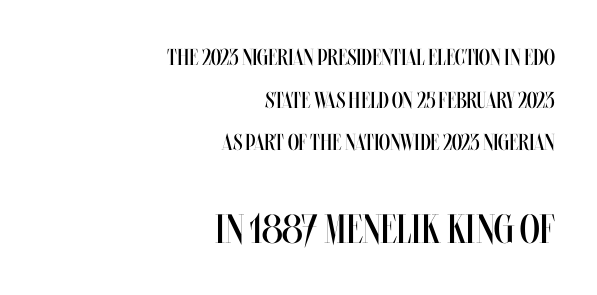
{"italic": "no", "bold": "no", "weight": "regular", "width": "condensed", "stroke_contrast": "medium", "x_height": "large", "monospaced": "no", "underline": "no", "align": "right", "line_spacing_ratio": 1.85, "letter_spacing": "normal", "letter_spacing_em": 0.0, "larger_block": "second", "size_ratio": 1.78, "glyph_px": 41}
